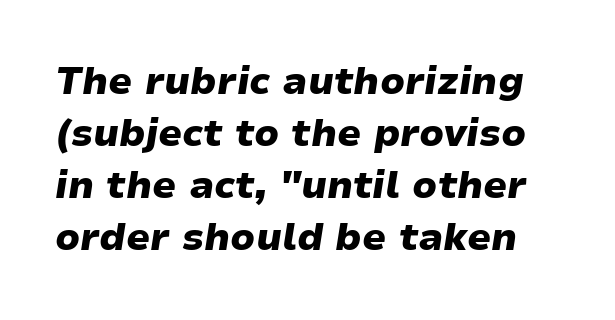
{"italic": "yes", "lean": "right", "slant_degrees": 9, "bold": "yes", "weight": "heavy", "width": "wide", "stroke_contrast": "low", "x_height": "medium", "monospaced": "no", "underline": "no", "line_spacing": "normal", "line_spacing_ratio": 1.37, "letter_spacing": "normal", "letter_spacing_em": 0.0, "glyph_px": 38}
